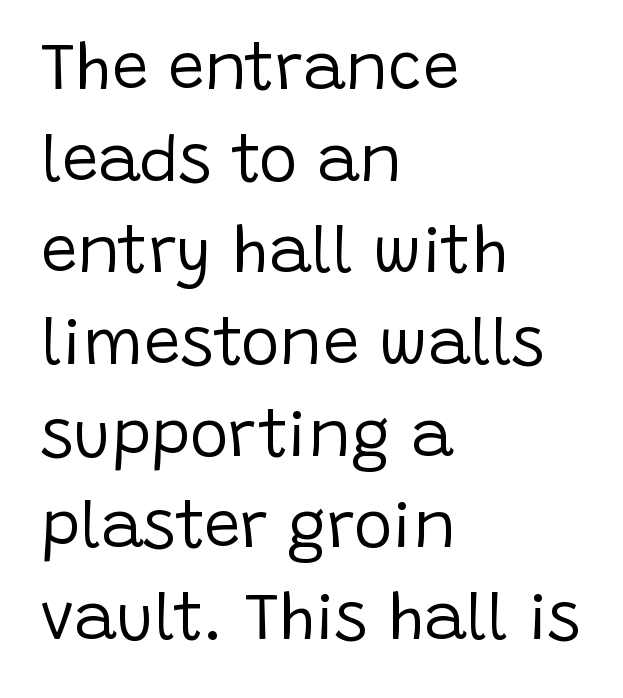
Q: Is the text bold? A: No.
Q: Is the text italic (slanted)? A: No, it is upright.
Q: Is the typeface a serif or a sans-serif typeface? A: Sans-serif.
Q: Is the text underlined? A: No.
Q: How is the paragraph aligned? A: Left-aligned.
Q: Is the spacing between letters normal or unusually wide? A: Normal.
Q: Is the spacing between lines tight, normal or loose? A: Normal.
Q: Width (condensed, normal, or wide)? A: Normal.
Q: Stroke contrast? A: Low.
Q: x-height? A: Large.
Q: Monospaced? A: No.
